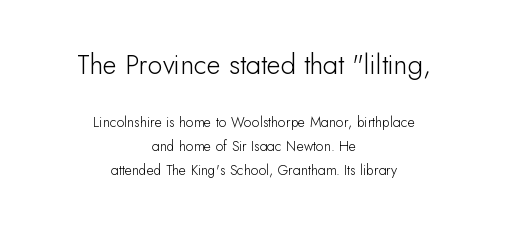
The image shows 27 px text type, upright; set centered, normal line spacing (1.7x), normal letter spacing, not underlined; the first (top) block is 1.93x larger.
